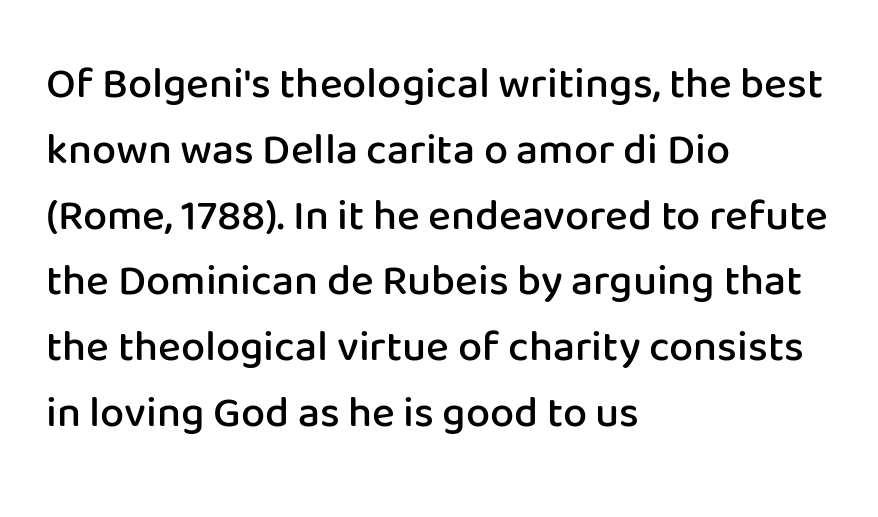
The image shows 43 px semibold sans-serif type, upright; set left-aligned, normal line spacing (1.53x), normal letter spacing, not underlined; low stroke contrast and a medium x-height.
